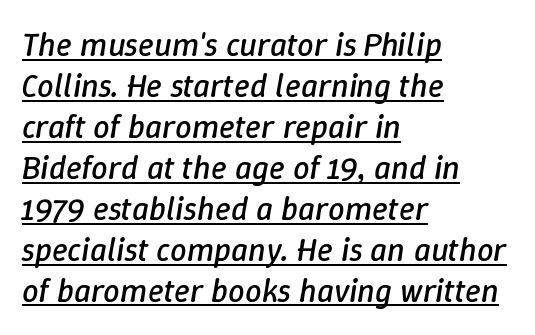
{"italic": "yes", "lean": "right", "slant_degrees": 9, "bold": "no", "weight": "regular", "width": "normal", "stroke_contrast": "low", "x_height": "medium", "monospaced": "no", "underline": "yes", "align": "left", "line_spacing_ratio": 1.24, "letter_spacing": "normal", "letter_spacing_em": 0.0, "glyph_px": 33}
